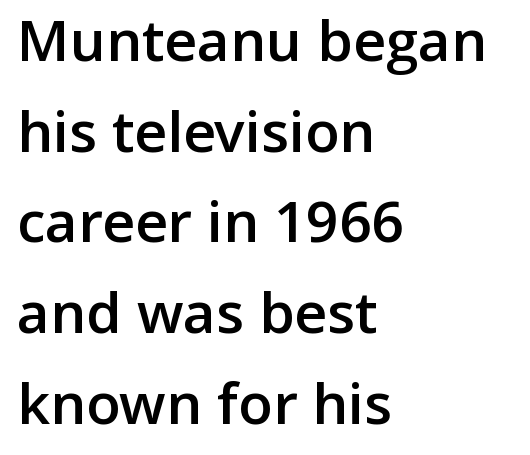
Line beginnings align vertically; line endings do not. Does the weight exceed regular? Yes, but only to semibold. The rendering shows plain stroke endings on the letterforms — a sans-serif design. The leading is moderate, giving the passage an even texture. This sample has the flowing, uneven cadence of proportional lettering.
